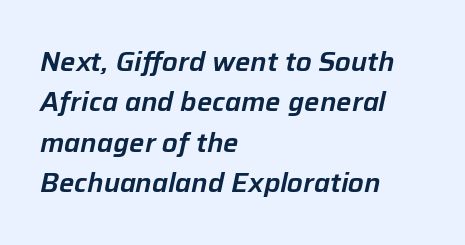
{"italic": "yes", "lean": "right", "slant_degrees": 12, "underline": "no", "align": "left", "line_spacing": "normal", "line_spacing_ratio": 1.5, "letter_spacing": "normal", "letter_spacing_em": 0.0, "glyph_px": 27}
